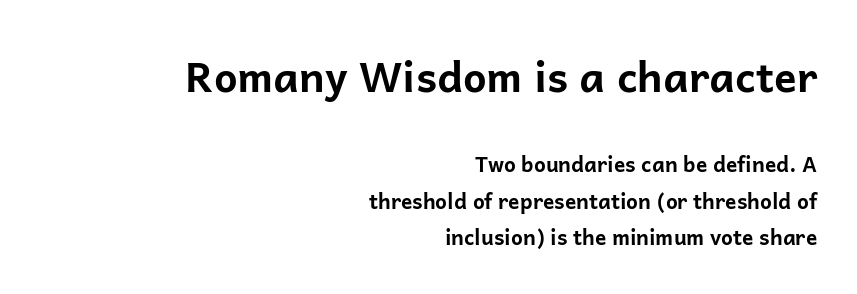
{"serif": "no", "italic": "no", "bold": "yes", "weight": "bold", "width": "normal", "stroke_contrast": "low", "x_height": "medium", "monospaced": "no", "underline": "no", "align": "right", "line_spacing_ratio": 1.73, "letter_spacing": "normal", "letter_spacing_em": 0.0, "larger_block": "first", "size_ratio": 2.0, "glyph_px": 42}
